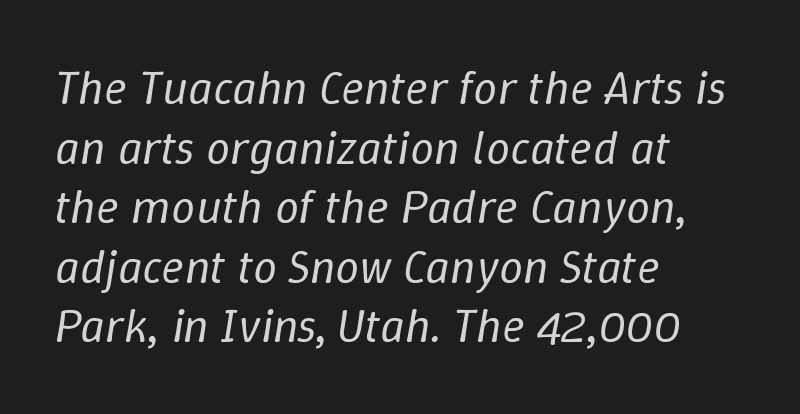
The image shows 48 px regular-weight type, italic (leaning right); set left-aligned, line spacing 1.24x, normal letter spacing, not underlined; low stroke contrast and a medium x-height.
